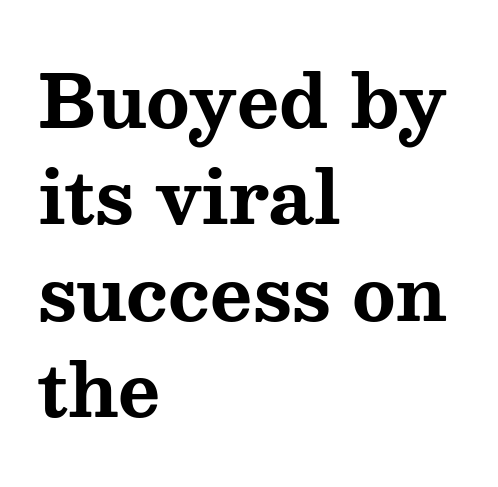
The lettering stays uniformly vertical, giving the passage a roman look. These lines keep a tight, regular rhythm from letter to letter. The rendering uses a bold face; every stroke is thick and dark. Serif or sans? Serif — the stroke terminals have little feet. Descenders hang freely into open space. Here the designer chose a conventional face with non-uniform glyph widths.
